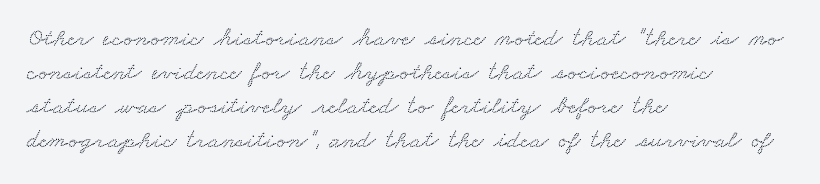
Q: Is the text underlined? A: No.
Q: How is the paragraph aligned? A: Left-aligned.
Q: Is the spacing between letters normal or unusually wide? A: Normal.
Q: Is the spacing between lines tight, normal or loose? A: Normal.
